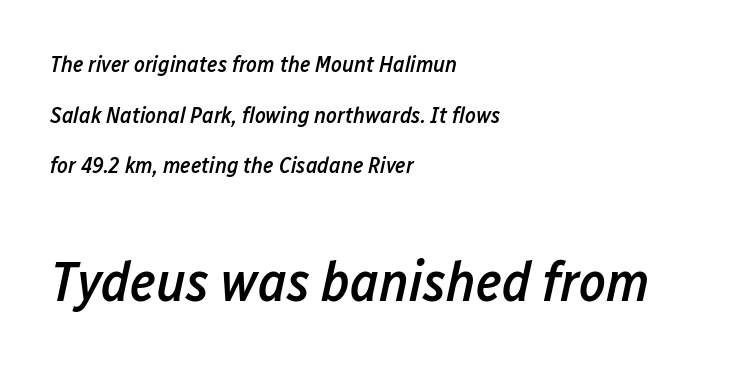
Q: Is the text bold? A: Semi-bold.
Q: Is the text italic (slanted)? A: Yes, it leans right by about 12 degrees.
Q: Is the text underlined? A: No.
Q: How is the paragraph aligned? A: Left-aligned.
Q: Is the spacing between letters normal or unusually wide? A: Normal.
Q: Is the spacing between lines tight, normal or loose? A: Loose.
Q: Which block of text is set in a larger size, the first (top) or the second (bottom)? A: The second (bottom) one.
Q: Width (condensed, normal, or wide)? A: Condensed.
Q: Stroke contrast? A: Low.
Q: x-height? A: Medium.
Q: Monospaced? A: No.
